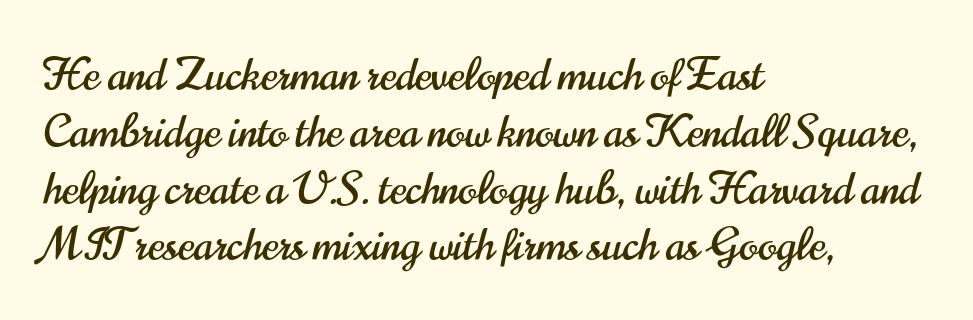
The image shows 44 px condensed sans-serif type; set left-aligned, normal line spacing (1.29x), normal letter spacing, not underlined; high stroke contrast and a small x-height.
